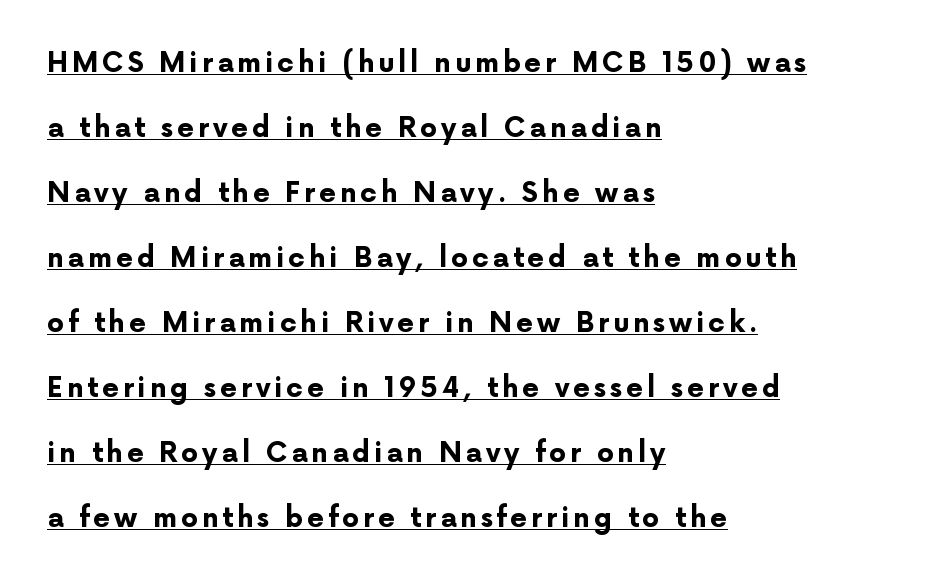
Q: Is the text bold? A: Yes.
Q: Is the text italic (slanted)? A: No, it is upright.
Q: Is the text underlined? A: Yes.
Q: How is the paragraph aligned? A: Left-aligned.
Q: Is the spacing between lines tight, normal or loose? A: Loose.
